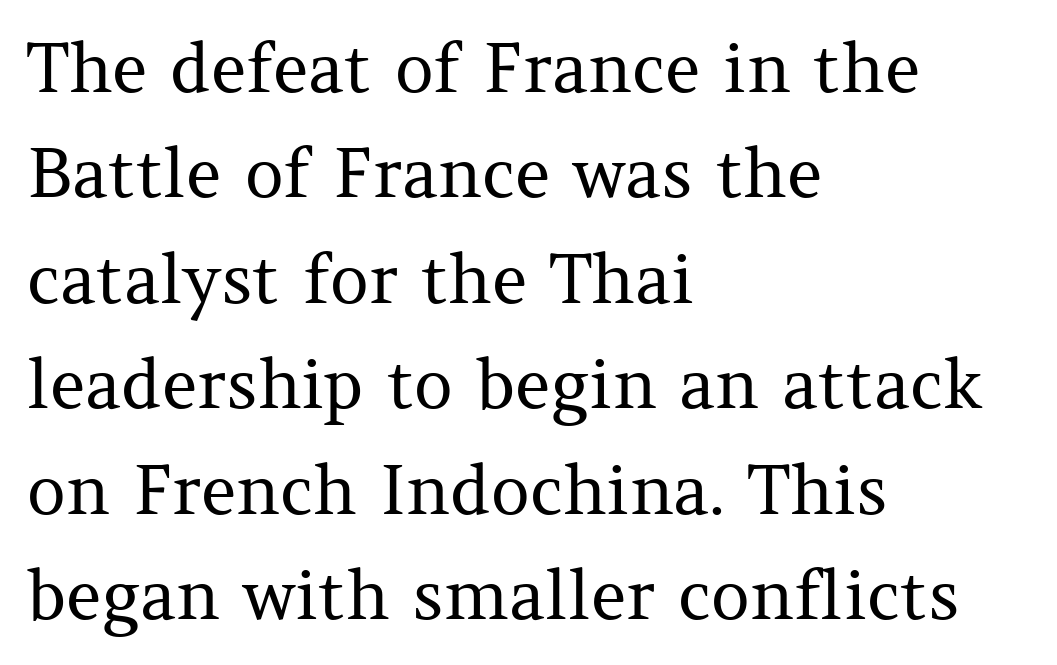
{"serif": "yes", "italic": "no", "bold": "no", "weight": "regular", "width": "normal", "stroke_contrast": "medium", "x_height": "medium", "monospaced": "no", "underline": "no", "align": "left", "line_spacing": "normal", "line_spacing_ratio": 1.55, "letter_spacing": "normal", "letter_spacing_em": 0.0, "glyph_px": 68}
